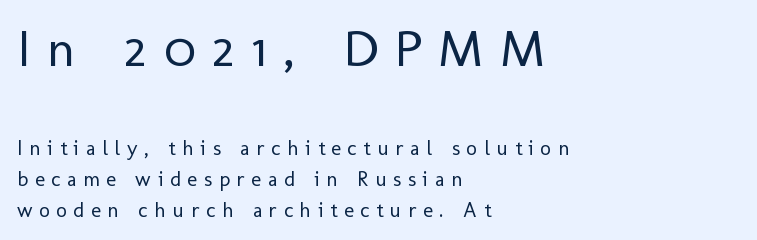
Q: Is the text bold? A: No.
Q: Is the text italic (slanted)? A: No, it is upright.
Q: Is the typeface a serif or a sans-serif typeface? A: Sans-serif.
Q: Is the text underlined? A: No.
Q: How is the paragraph aligned? A: Left-aligned.
Q: Is the spacing between letters normal or unusually wide? A: Unusually wide.
Q: Is the spacing between lines tight, normal or loose? A: Normal.
Q: Which block of text is set in a larger size, the first (top) or the second (bottom)? A: The first (top) one.
Q: Width (condensed, normal, or wide)? A: Normal.
Q: Stroke contrast? A: Low.
Q: x-height? A: Medium.
Q: Monospaced? A: No.
